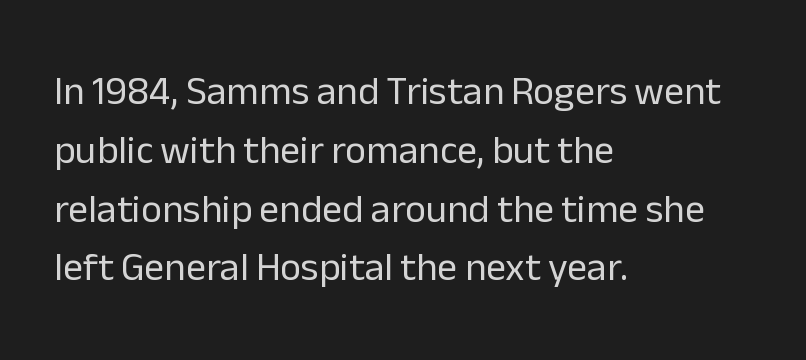
The image shows 40 px regular-weight sans-serif type, upright; set left-aligned, normal line spacing (1.47x), normal letter spacing, not underlined; low stroke contrast and a medium x-height.
